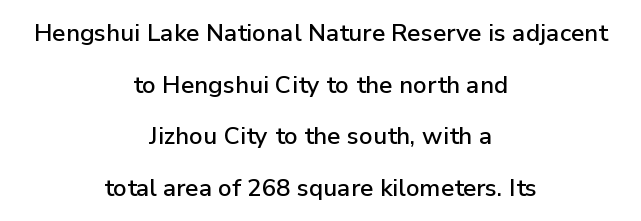
The image shows 24 px text type, upright; set centered, loose line spacing (2.15x), normal letter spacing, not underlined.
